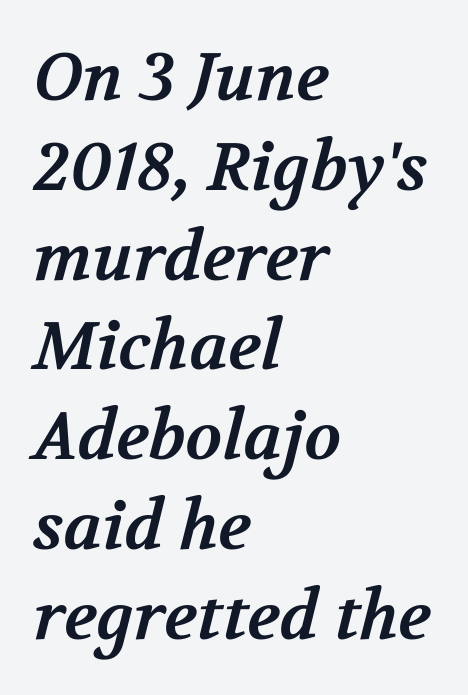
Q: Is the text bold? A: Yes.
Q: Is the typeface a serif or a sans-serif typeface? A: Serif.
Q: Is the text underlined? A: No.
Q: How is the paragraph aligned? A: Left-aligned.
Q: Is the spacing between letters normal or unusually wide? A: Normal.
Q: Is the spacing between lines tight, normal or loose? A: Normal.
Q: Width (condensed, normal, or wide)? A: Normal.
Q: Stroke contrast? A: Medium.
Q: x-height? A: Medium.
Q: Monospaced? A: No.
